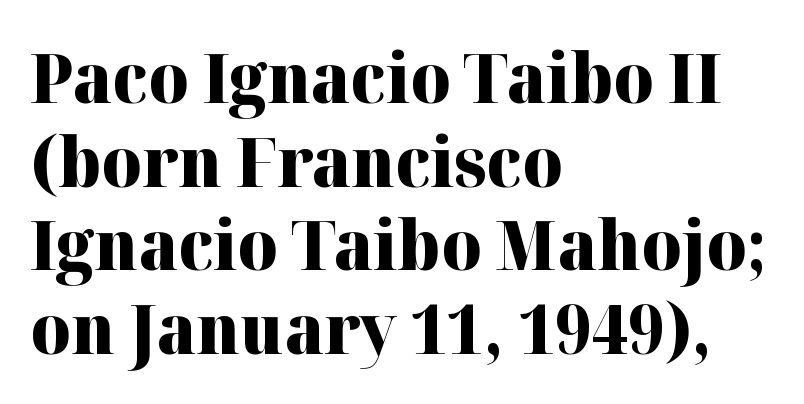
The image shows 68 px heavy serif type, upright; set left-aligned, line spacing 1.23x, normal letter spacing, not underlined; high stroke contrast and a medium x-height.
